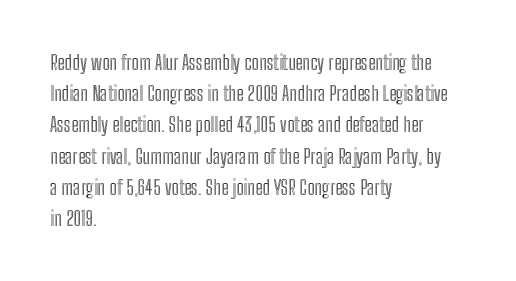
Q: Is the text italic (slanted)? A: No, it is upright.
Q: Is the text underlined? A: No.
Q: How is the paragraph aligned? A: Left-aligned.
Q: Is the spacing between letters normal or unusually wide? A: Normal.
Q: Is the spacing between lines tight, normal or loose? A: Normal.
